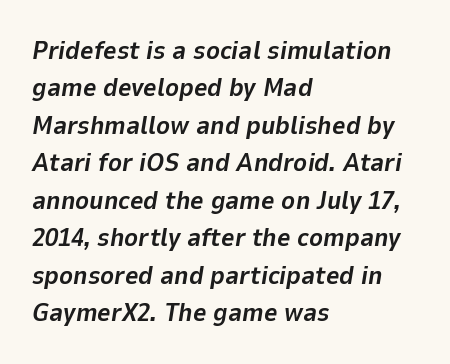
Q: Is the text bold? A: Yes.
Q: Is the text italic (slanted)? A: Yes, it leans right by about 9 degrees.
Q: Is the text underlined? A: No.
Q: How is the paragraph aligned? A: Left-aligned.
Q: Is the spacing between letters normal or unusually wide? A: Normal.
Q: Is the spacing between lines tight, normal or loose? A: Normal.
